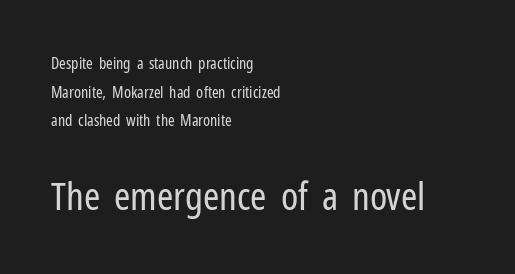
You could not count columns in this text — the font is proportionally spaced. Compared with a centered layout, this one pins lines to the left instead. This is sans-serif lettering, the kind often seen on screens and signage. No word sits above an underline. Look at the tracking — it's just the regular setting, nothing added.
